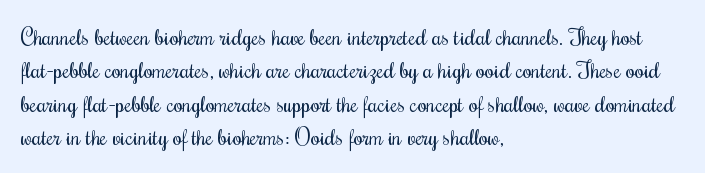
The image shows 23 px text type; set left-aligned, normal line spacing (1.45x), normal letter spacing, not underlined.
